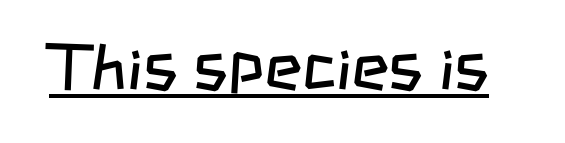
The image shows 65 px regular-weight, condensed sans-serif type; set normal letter spacing, underlined; low stroke contrast and a large x-height.
